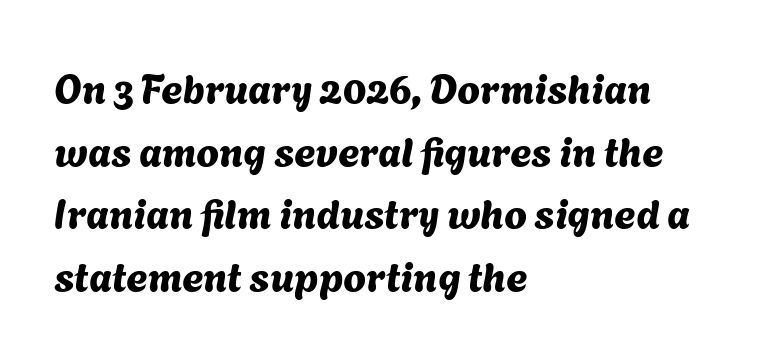
The rendering anchors every line to the left-hand side. A typesetter would call this proportional, since set widths differ per character. This rendering leaves character spacing at its baseline value. Regular leading. The zone under the glyphs is completely vacant. The designer went with a sans here, leaving each stem footless.
